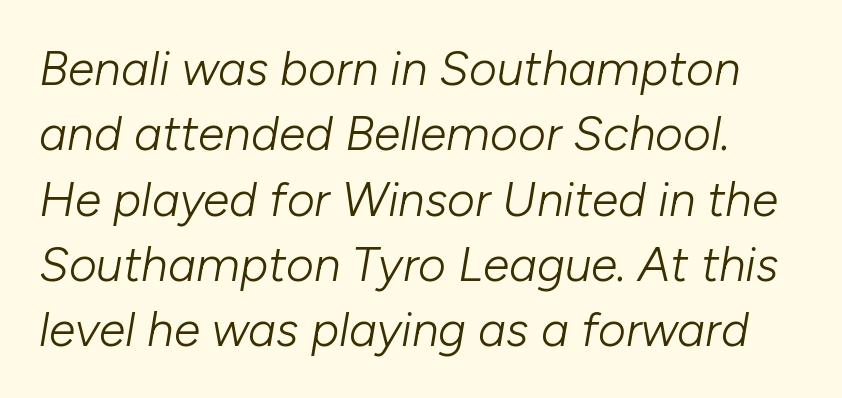
Unmarked baselines from the first word to the last. The lines sit at an ordinary, default distance from one another. Each word holds together tightly as a unit, with standard inter-letter gaps. You can tell it's italic because the verticals aren't actually vertical.
